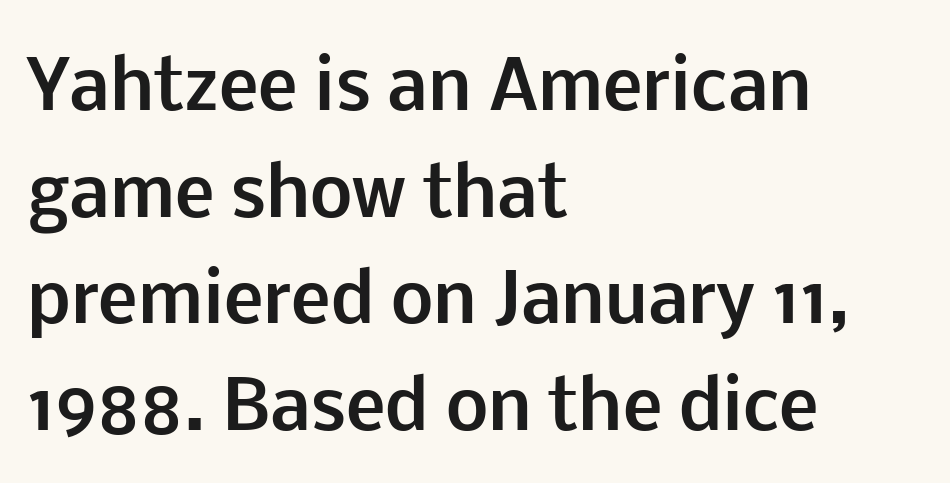
Do the characters align in a grid? No, the font is proportional. The face used here has the dense, thick strokes of a bold. The passage shown stacks its lines at a standard gap. This sample uses an upright cut, with every glyph sitting square on the baseline. Teacher's note: observe the even left margin — that is flush-left alignment.
